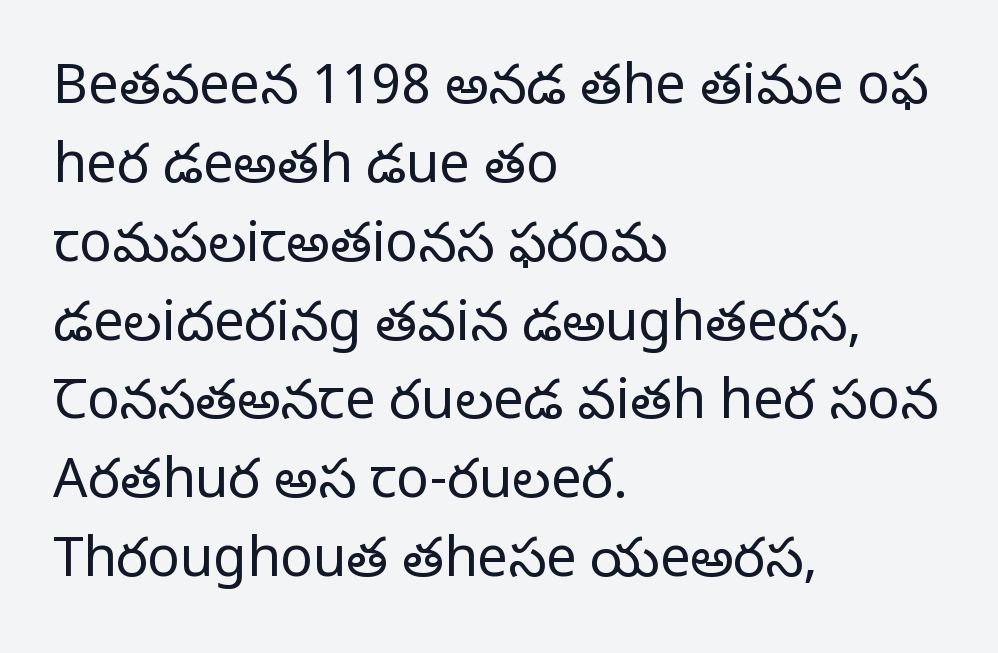
Q: Is the text bold? A: No.
Q: Is the text italic (slanted)? A: No, it is upright.
Q: Is the typeface a serif or a sans-serif typeface? A: Serif.
Q: Is the text underlined? A: No.
Q: How is the paragraph aligned? A: Left-aligned.
Q: Is the spacing between letters normal or unusually wide? A: Normal.
Q: Is the spacing between lines tight, normal or loose? A: Normal.
Q: Width (condensed, normal, or wide)? A: Normal.
Q: Stroke contrast? A: Low.
Q: x-height? A: Large.
Q: Monospaced? A: No.
